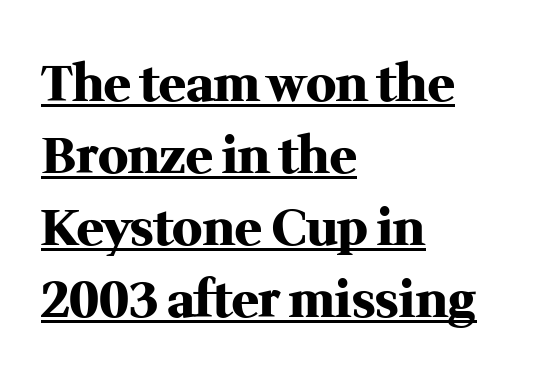
{"serif": "yes", "italic": "no", "bold": "yes", "weight": "heavy", "width": "normal", "stroke_contrast": "medium", "x_height": "medium", "monospaced": "no", "underline": "yes", "align": "left", "line_spacing": "normal", "line_spacing_ratio": 1.44, "letter_spacing": "normal", "letter_spacing_em": 0.0, "glyph_px": 50}
